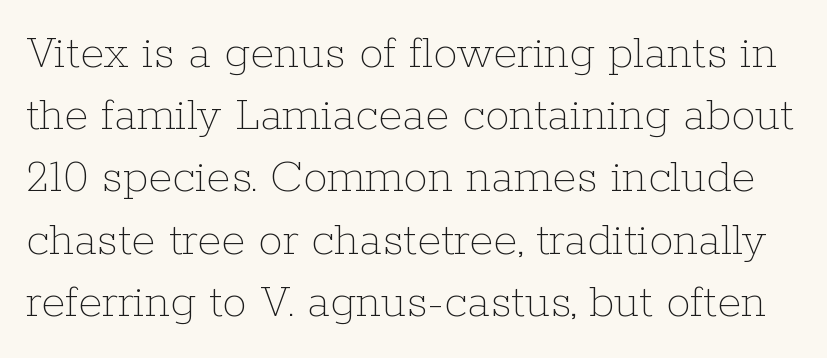
The image shows 49 px thin type, upright; set normal line spacing (1.27x), normal letter spacing, not underlined; low stroke contrast and a medium x-height.
